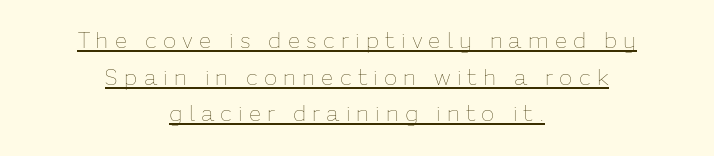
A centered setting, common on invitations and titles, is used for this passage. Rendered with straight, roman letterforms. The space between consecutive lines is moderate. Somebody hit Ctrl+U on this one — the words are underlined.
